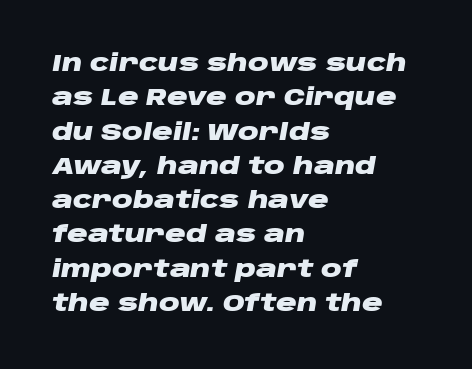
The image shows 23 px bold type, italic (leaning right); set left-aligned, normal line spacing (1.49x), normal letter spacing, not underlined.
